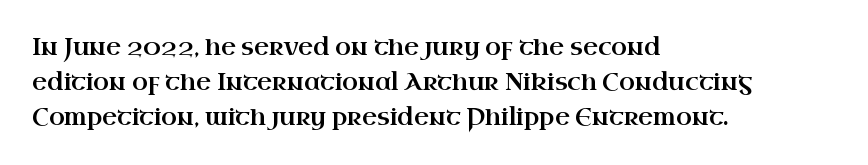
Q: Is the text italic (slanted)? A: No, it is upright.
Q: Is the text underlined? A: No.
Q: How is the paragraph aligned? A: Left-aligned.
Q: Is the spacing between letters normal or unusually wide? A: Normal.
Q: Is the spacing between lines tight, normal or loose? A: Normal.
